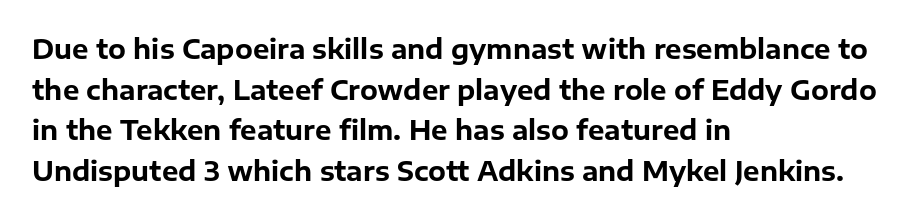
The image shows 26 px bold type, upright; set left-aligned, normal line spacing (1.56x), normal letter spacing, not underlined.
